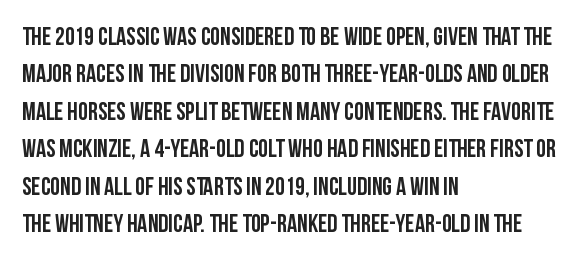
{"italic": "no", "underline": "no", "align": "left", "line_spacing": "normal", "line_spacing_ratio": 1.5, "letter_spacing": "normal", "letter_spacing_em": 0.0, "glyph_px": 25}
